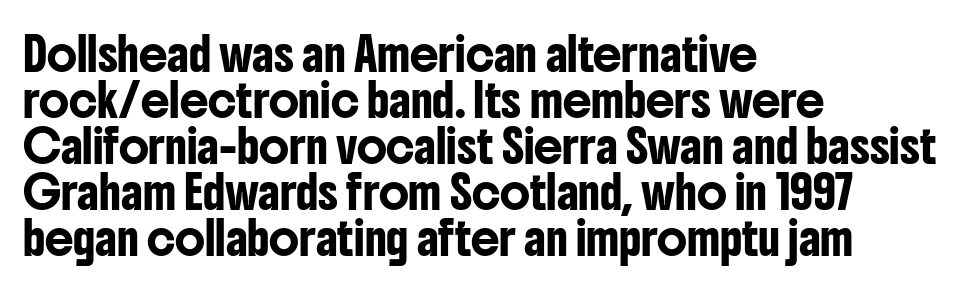
Q: Is the text italic (slanted)? A: No, it is upright.
Q: Is the typeface a serif or a sans-serif typeface? A: Sans-serif.
Q: Is the text underlined? A: No.
Q: How is the paragraph aligned? A: Left-aligned.
Q: Is the spacing between letters normal or unusually wide? A: Normal.
Q: Is the spacing between lines tight, normal or loose? A: Normal.
Q: Width (condensed, normal, or wide)? A: Condensed.
Q: Stroke contrast? A: Low.
Q: x-height? A: Medium.
Q: Monospaced? A: No.
